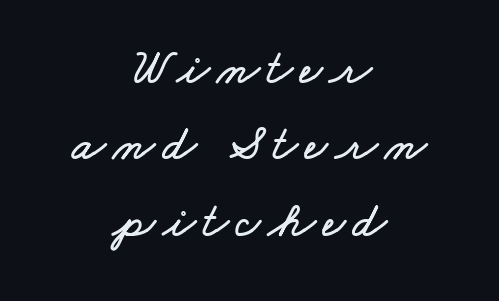
{"width": "wide", "stroke_contrast": "low", "x_height": "small", "monospaced": "no", "underline": "no", "align": "center", "line_spacing": "normal", "line_spacing_ratio": 1.56, "glyph_px": 49}
